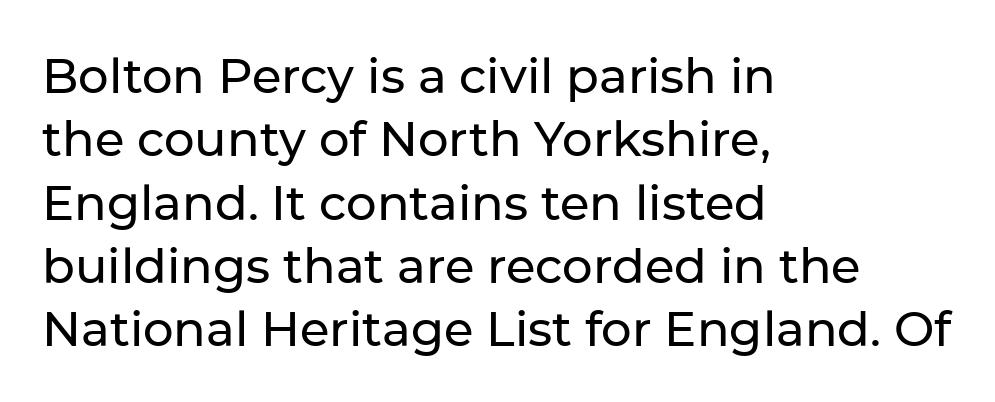
The image shows 48 px sans-serif type, upright; set left-aligned, normal line spacing (1.32x), normal letter spacing, not underlined; low stroke contrast and a medium x-height.
